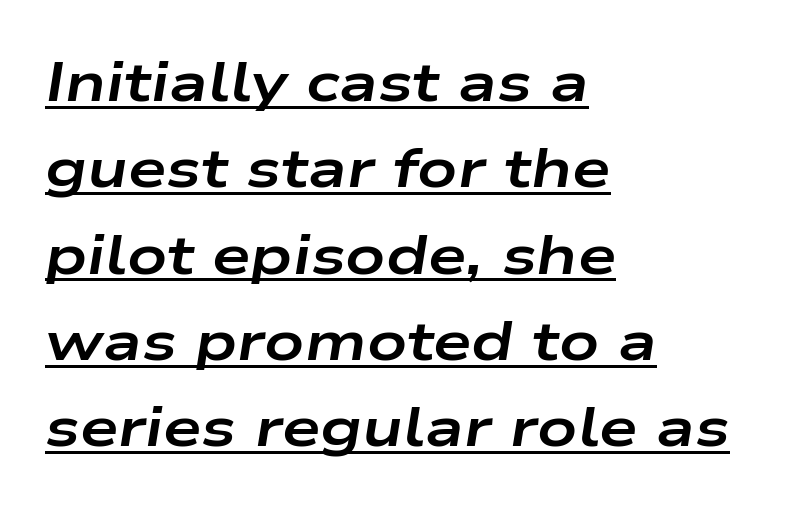
Q: Is the text bold? A: Yes.
Q: Is the text italic (slanted)? A: Yes, it leans right by about 9 degrees.
Q: Is the text underlined? A: Yes.
Q: How is the paragraph aligned? A: Left-aligned.
Q: Is the spacing between letters normal or unusually wide? A: Normal.
Q: Is the spacing between lines tight, normal or loose? A: Normal.
Q: Width (condensed, normal, or wide)? A: Wide.
Q: Stroke contrast? A: Low.
Q: x-height? A: Medium.
Q: Monospaced? A: No.
